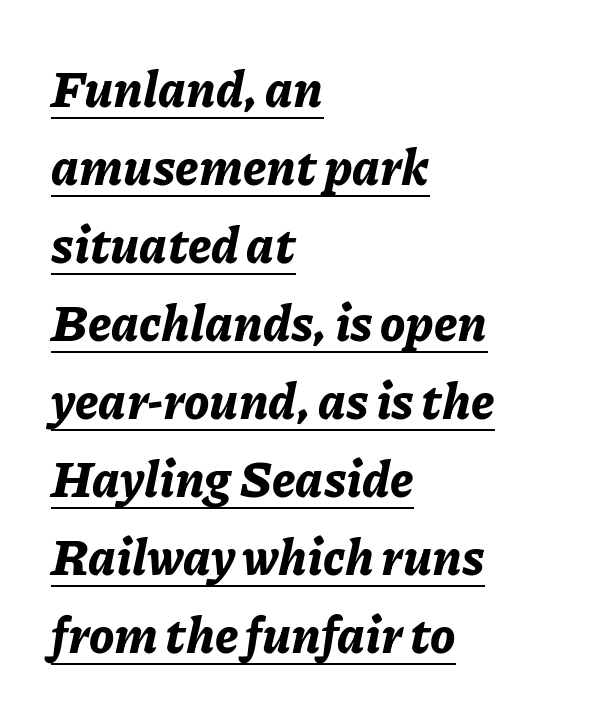
{"italic": "yes", "lean": "right", "slant_degrees": 11, "bold": "yes", "weight": "bold", "width": "normal", "stroke_contrast": "low", "x_height": "medium", "monospaced": "no", "underline": "yes", "align": "left", "line_spacing": "normal", "line_spacing_ratio": 1.56, "letter_spacing": "normal", "letter_spacing_em": 0.0, "glyph_px": 50}
